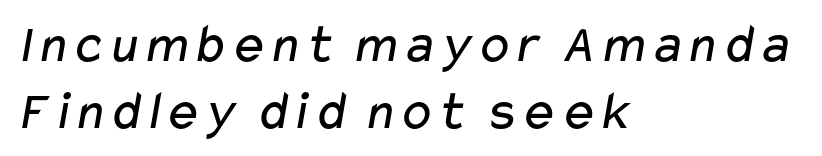
{"serif": "no", "bold": "no", "weight": "regular", "width": "wide", "stroke_contrast": "low", "x_height": "medium", "monospaced": "no", "underline": "no", "align": "left", "line_spacing_ratio": 1.19, "letter_spacing": "normal", "letter_spacing_em": 0.0, "glyph_px": 56}
